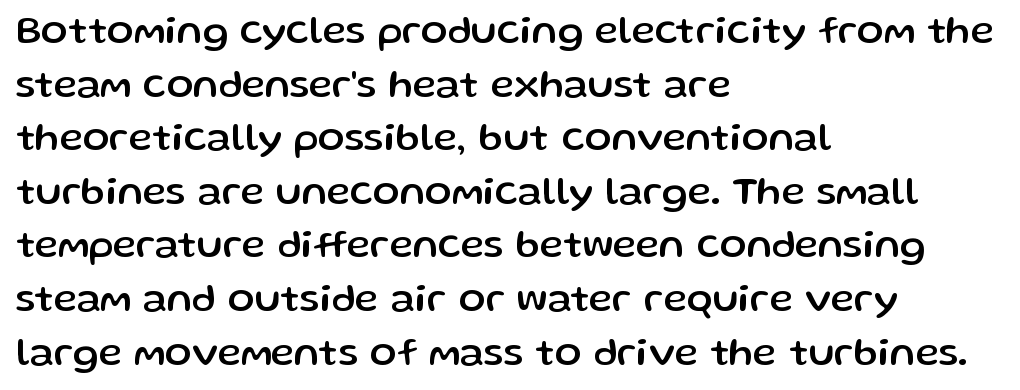
Whoever set this chose a conventional vertical rhythm. A typesetter would mark this as roman, not italic. Anything drawn beneath the words? Only blank space. Grotesque or geometric, the face here clearly has no serifs.
